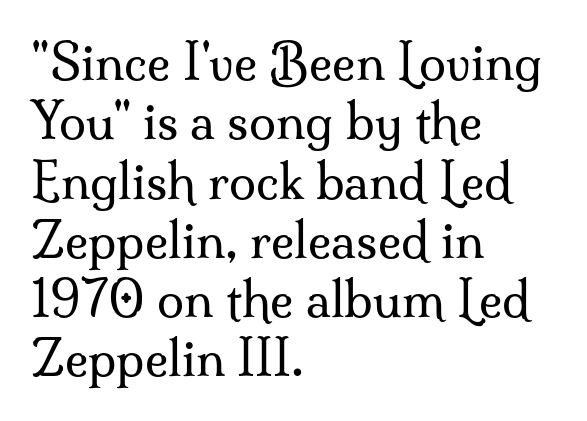
Observe the serifs anchoring each vertical stroke in this sample. You could not count columns in this text — the font is proportionally spaced. The specimen reads as upright at a glance. You could call the tracking neutral — neither tight nor loose.
